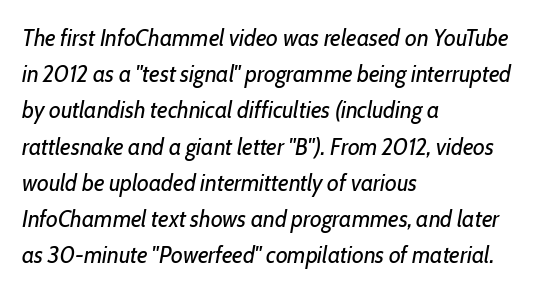
No chunkiness to these letters — they're not bold. You can tell it's italic because the verticals aren't actually vertical. Honestly, the row spacing looks completely unremarkable. Tracking here is standard; glyphs follow each other at the usual distance. Each row of text sits above clean, open space. The passage is arranged the way most books set body copy — flush left.
